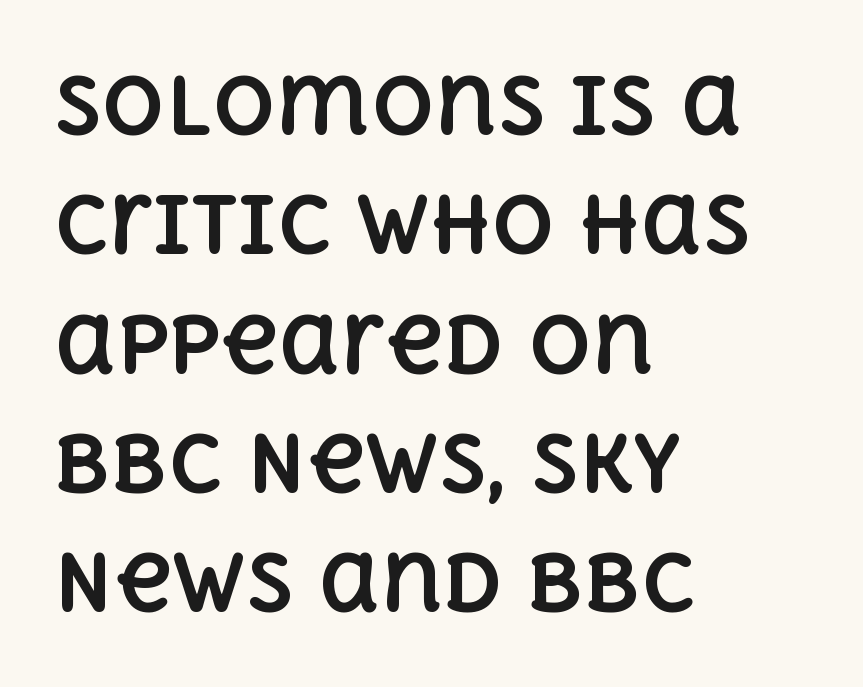
{"italic": "no", "bold": "yes", "weight": "bold", "width": "normal", "x_height": "large", "monospaced": "no", "underline": "no", "align": "left", "line_spacing": "normal", "line_spacing_ratio": 1.53, "letter_spacing": "normal", "letter_spacing_em": 0.0, "glyph_px": 78}
